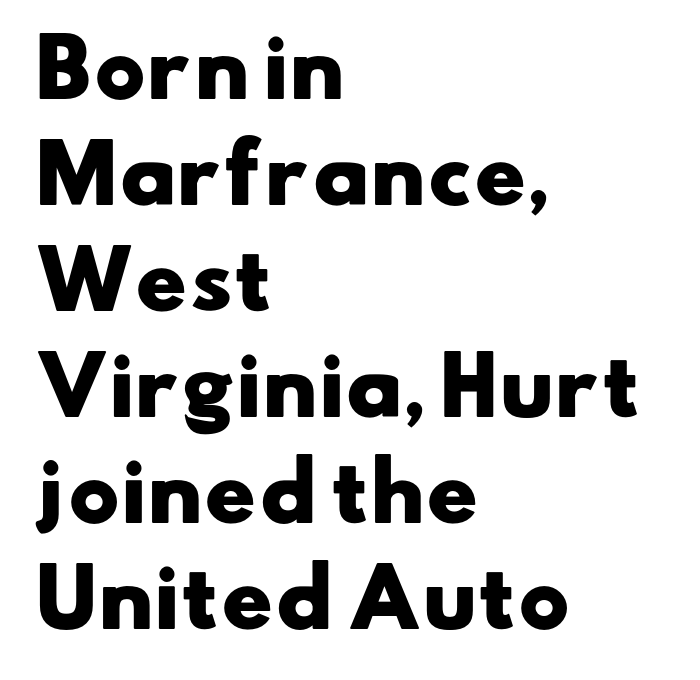
Q: Is the text bold? A: Yes.
Q: Is the typeface a serif or a sans-serif typeface? A: Sans-serif.
Q: Is the text underlined? A: No.
Q: How is the paragraph aligned? A: Left-aligned.
Q: Is the spacing between letters normal or unusually wide? A: Normal.
Q: Is the spacing between lines tight, normal or loose? A: Normal.
Q: Width (condensed, normal, or wide)? A: Wide.
Q: Stroke contrast? A: Low.
Q: x-height? A: Small.
Q: Monospaced? A: No.
